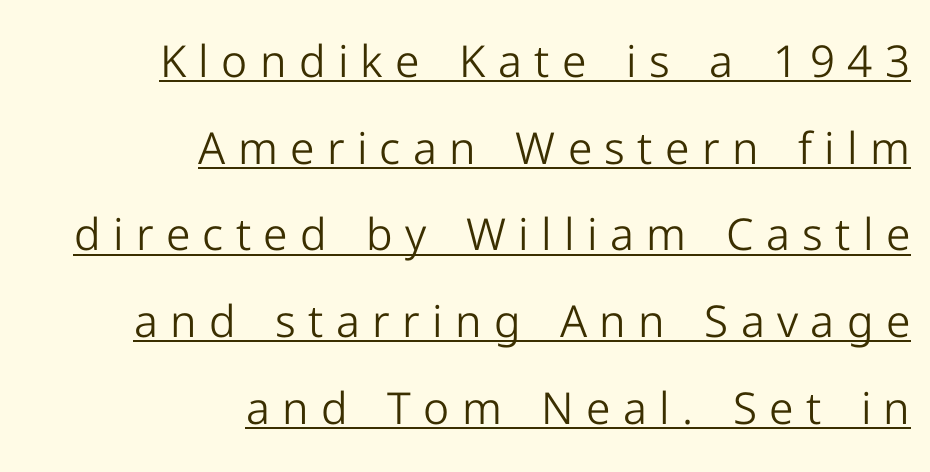
{"serif": "no", "italic": "no", "bold": "no", "weight": "light", "width": "normal", "stroke_contrast": "low", "x_height": "medium", "monospaced": "no", "underline": "yes", "align": "right", "line_spacing": "loose", "line_spacing_ratio": 1.97, "letter_spacing": "wide", "letter_spacing_em": 0.28, "glyph_px": 44}
